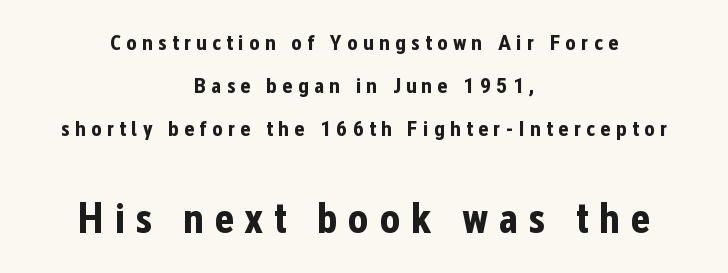
The image shows 43 px bold, condensed sans-serif type, upright; set centered, loose line spacing (1.96x), unusually wide letter spacing (+0.24 em), not underlined; the second (bottom) block is 1.95x larger; low stroke contrast and a medium x-height.
